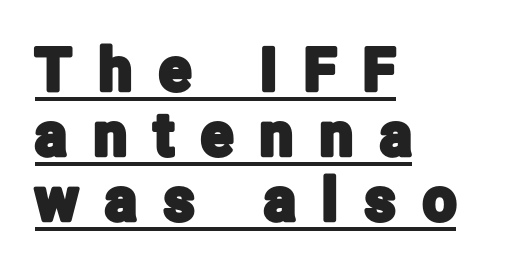
The lettering stays uniformly vertical, giving the passage a roman look. Are there feet on the stems? There aren't — it's a sans. Line spacing here is tight. What stands out about the letter spacing? Its width — letters are far apart. Check the space under the baseline: a stroke is drawn there.
